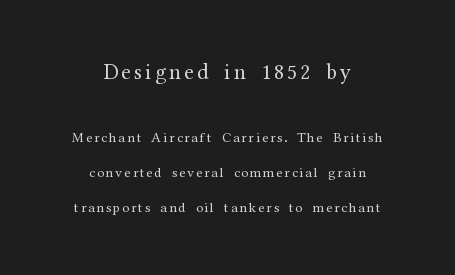
Q: Is the text bold? A: No.
Q: Is the text italic (slanted)? A: No, it is upright.
Q: Is the text underlined? A: No.
Q: How is the paragraph aligned? A: Centered.
Q: Is the spacing between lines tight, normal or loose? A: Loose.
Q: Which block of text is set in a larger size, the first (top) or the second (bottom)? A: The first (top) one.
